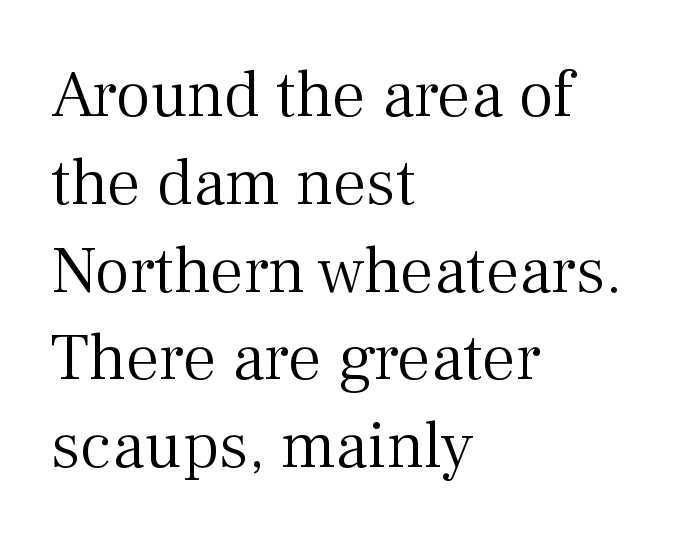
{"serif": "yes", "italic": "no", "bold": "no", "weight": "light", "width": "normal", "stroke_contrast": "medium", "x_height": "medium", "monospaced": "no", "underline": "no", "align": "left", "line_spacing": "normal", "line_spacing_ratio": 1.31, "letter_spacing": "normal", "letter_spacing_em": 0.0, "glyph_px": 67}
